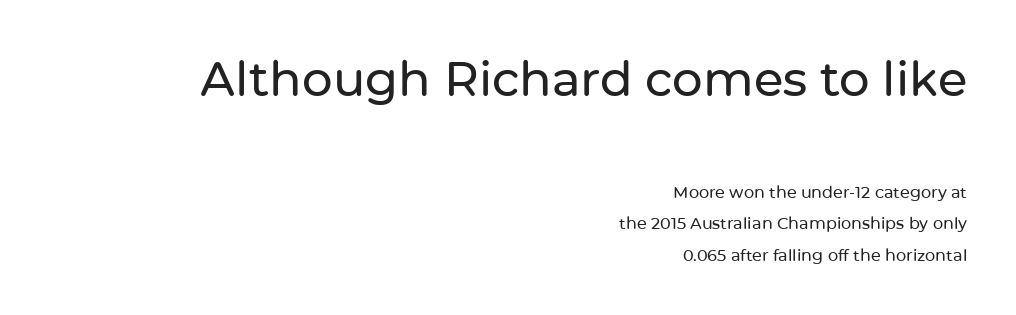
Q: Is the text italic (slanted)? A: No, it is upright.
Q: Is the typeface a serif or a sans-serif typeface? A: Sans-serif.
Q: Is the text underlined? A: No.
Q: How is the paragraph aligned? A: Right-aligned.
Q: Is the spacing between letters normal or unusually wide? A: Normal.
Q: Is the spacing between lines tight, normal or loose? A: Loose.
Q: Which block of text is set in a larger size, the first (top) or the second (bottom)? A: The first (top) one.
Q: Width (condensed, normal, or wide)? A: Normal.
Q: Stroke contrast? A: Low.
Q: x-height? A: Medium.
Q: Monospaced? A: No.
